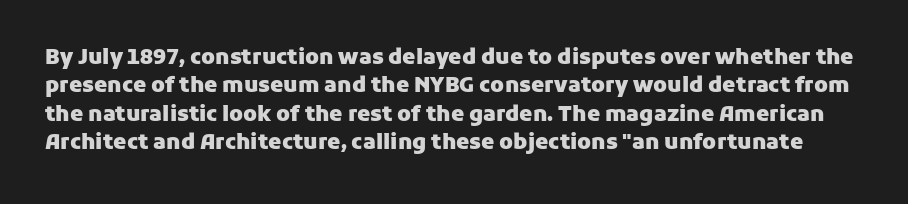
{"italic": "no", "bold": "yes", "underline": "no", "line_spacing": "normal", "line_spacing_ratio": 1.35, "letter_spacing": "normal", "letter_spacing_em": 0.0, "glyph_px": 21}
